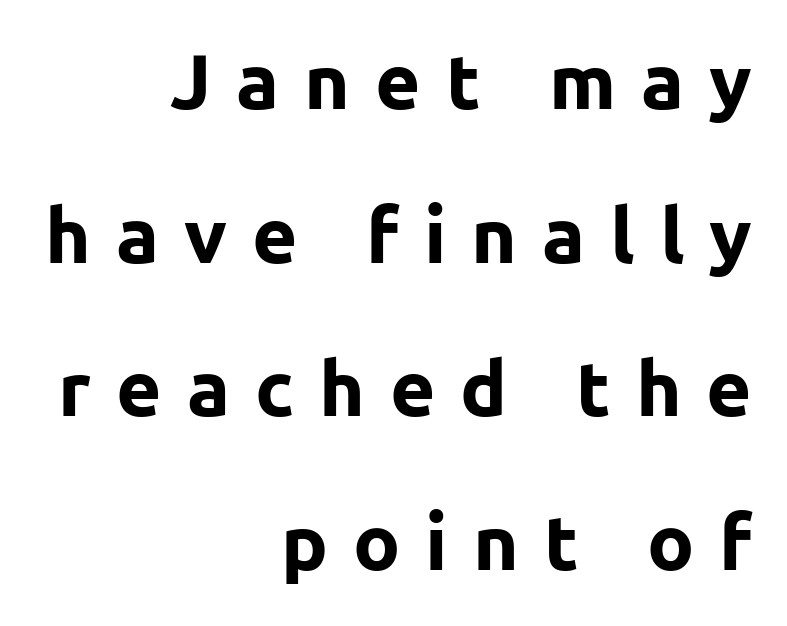
The image shows 78 px bold sans-serif type, upright; set right-aligned, loose line spacing (1.97x), unusually wide letter spacing (+0.32 em), not underlined; low stroke contrast and a medium x-height.
